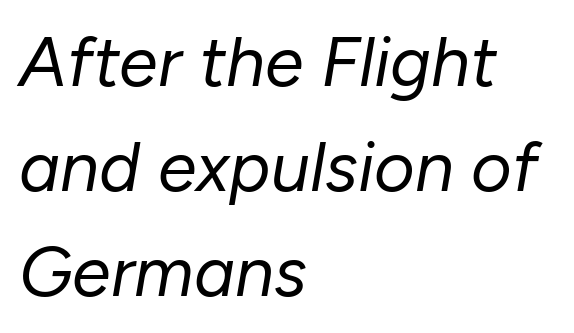
{"italic": "yes", "lean": "right", "slant_degrees": 10, "bold": "no", "weight": "regular", "width": "normal", "stroke_contrast": "low", "x_height": "medium", "monospaced": "no", "underline": "no", "align": "left", "line_spacing": "normal", "line_spacing_ratio": 1.5, "letter_spacing": "normal", "letter_spacing_em": 0.0, "glyph_px": 70}
